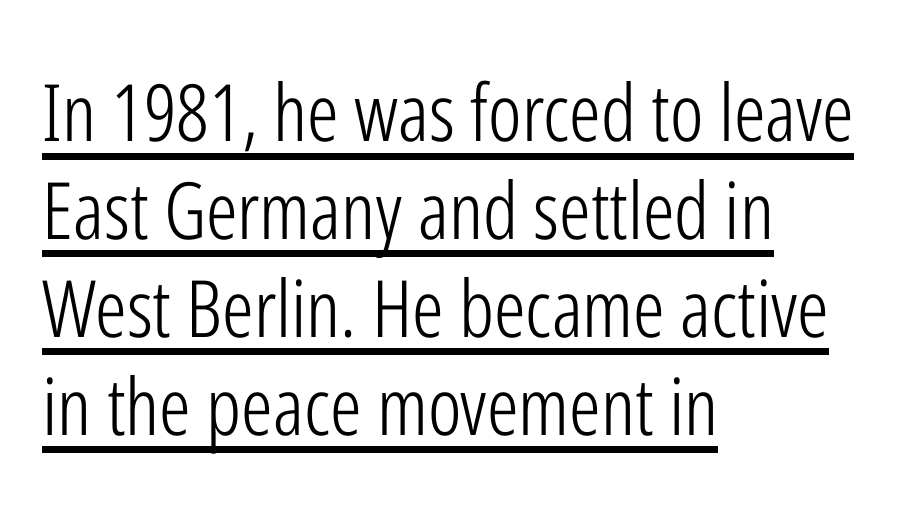
Q: Is the text bold? A: No.
Q: Is the text italic (slanted)? A: No, it is upright.
Q: Is the typeface a serif or a sans-serif typeface? A: Sans-serif.
Q: Is the text underlined? A: Yes.
Q: How is the paragraph aligned? A: Left-aligned.
Q: Is the spacing between letters normal or unusually wide? A: Normal.
Q: Width (condensed, normal, or wide)? A: Condensed.
Q: Stroke contrast? A: Low.
Q: x-height? A: Medium.
Q: Monospaced? A: No.
